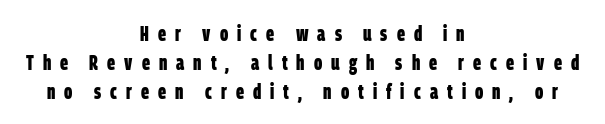
{"bold": "yes", "underline": "no", "align": "center", "line_spacing": "normal", "line_spacing_ratio": 1.37, "letter_spacing": "wide", "letter_spacing_em": 0.43, "glyph_px": 21}
